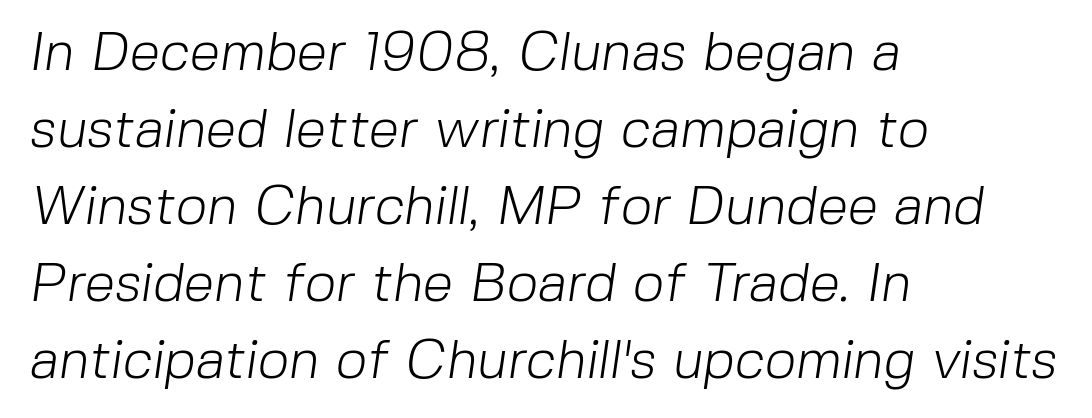
{"serif": "no", "bold": "no", "weight": "light", "width": "normal", "stroke_contrast": "low", "x_height": "medium", "monospaced": "no", "underline": "no", "align": "left", "line_spacing": "normal", "line_spacing_ratio": 1.4, "letter_spacing": "normal", "letter_spacing_em": 0.0, "glyph_px": 55}
